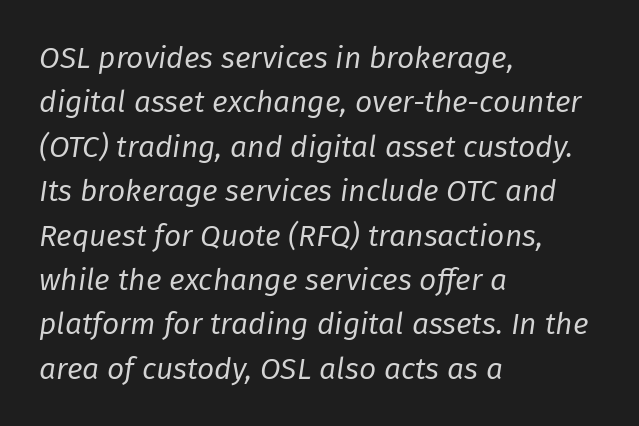
The image shows 30 px regular-weight type, italic (leaning right); set left-aligned, normal line spacing (1.48x), normal letter spacing, not underlined; low stroke contrast and a medium x-height.
